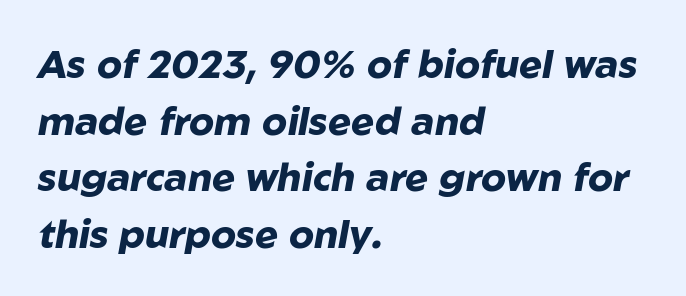
The letters are bold, with thick, heavy strokes. A bare baseline throughout the passage. Inter-character spacing is left at the font's built-in metrics. Line starts are locked; line ends wander. The font's italic variant was chosen for this text. The vertical gap from one line to the next is medium.
